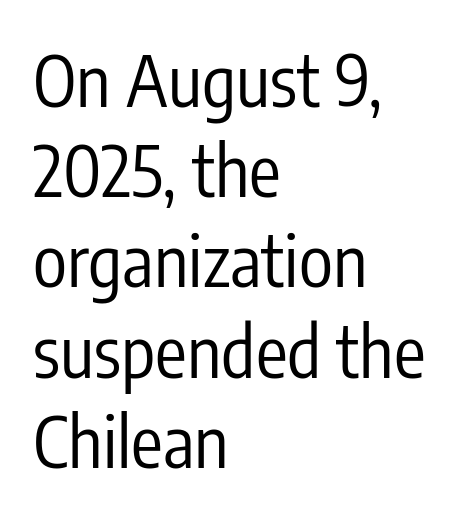
The image shows 71 px regular-weight, condensed sans-serif type, upright; set left-aligned, normal line spacing (1.27x), normal letter spacing, not underlined; low stroke contrast and a medium x-height.
